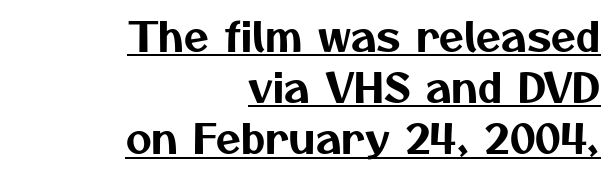
Q: Is the typeface a serif or a sans-serif typeface? A: Sans-serif.
Q: Is the text underlined? A: Yes.
Q: How is the paragraph aligned? A: Right-aligned.
Q: Is the spacing between letters normal or unusually wide? A: Normal.
Q: Is the spacing between lines tight, normal or loose? A: Normal.
Q: Width (condensed, normal, or wide)? A: Normal.
Q: Stroke contrast? A: Medium.
Q: x-height? A: Medium.
Q: Monospaced? A: No.
